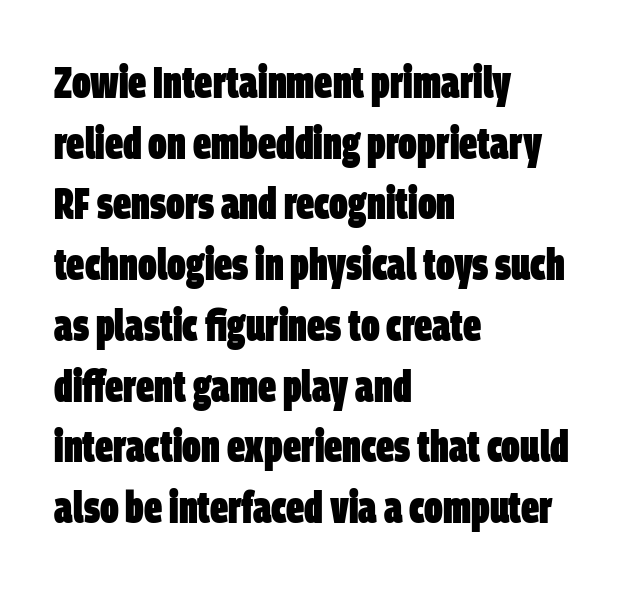
{"serif": "no", "bold": "yes", "weight": "heavy", "width": "condensed", "stroke_contrast": "low", "x_height": "large", "monospaced": "no", "underline": "no", "align": "left", "line_spacing": "normal", "line_spacing_ratio": 1.35, "letter_spacing": "normal", "letter_spacing_em": 0.0, "glyph_px": 45}
